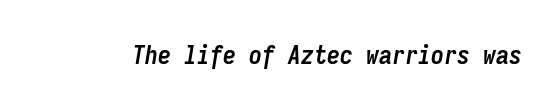
Q: Is the text bold? A: Yes.
Q: Is the text italic (slanted)? A: Yes, it leans right by about 9 degrees.
Q: Is the text underlined? A: No.
Q: Is the spacing between letters normal or unusually wide? A: Normal.
